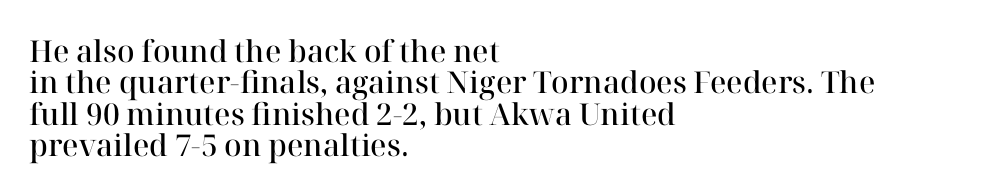
Q: Is the text bold? A: Semi-bold.
Q: Is the text italic (slanted)? A: No, it is upright.
Q: Is the typeface a serif or a sans-serif typeface? A: Serif.
Q: Is the text underlined? A: No.
Q: How is the paragraph aligned? A: Left-aligned.
Q: Is the spacing between letters normal or unusually wide? A: Normal.
Q: Is the spacing between lines tight, normal or loose? A: Tight.
Q: Width (condensed, normal, or wide)? A: Normal.
Q: Stroke contrast? A: High.
Q: x-height? A: Medium.
Q: Monospaced? A: No.
